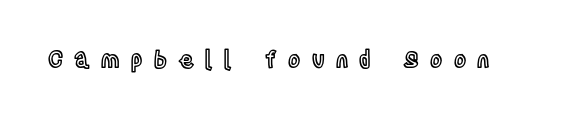
Q: Is the text italic (slanted)? A: No, it is upright.
Q: Is the text underlined? A: No.
Q: Is the spacing between letters normal or unusually wide? A: Unusually wide.
